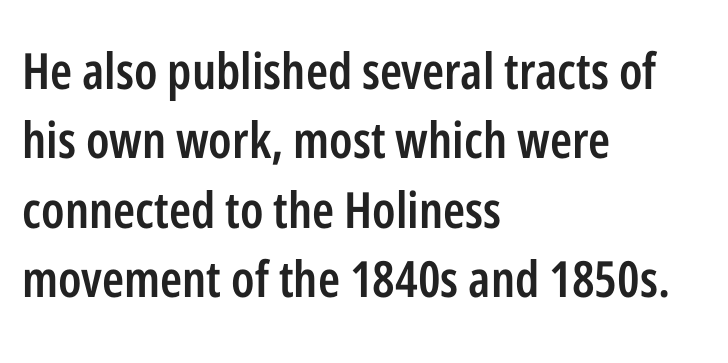
The image shows 50 px semibold, condensed sans-serif type, upright; set left-aligned, normal line spacing (1.39x), normal letter spacing, not underlined; low stroke contrast and a medium x-height.
